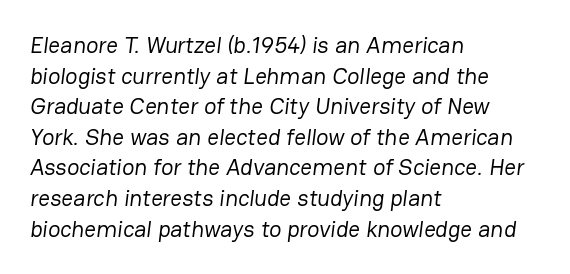
The image shows 23 px text type; set left-aligned, normal line spacing (1.33x), normal letter spacing, not underlined.
